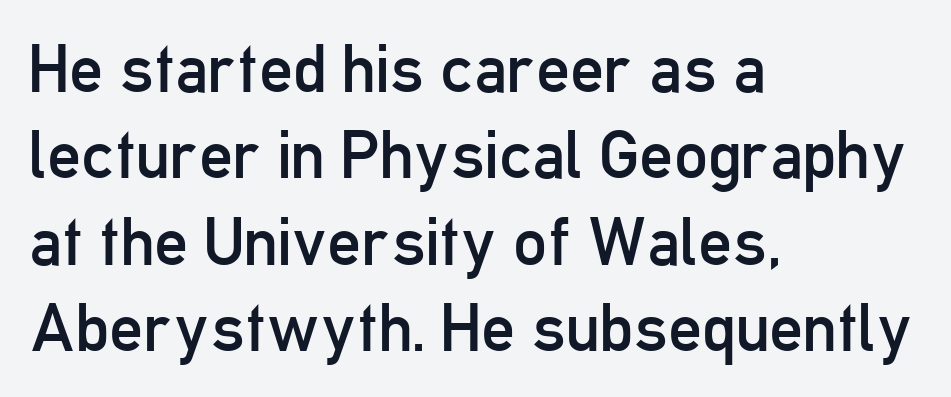
{"serif": "no", "italic": "no", "bold": "no", "weight": "regular", "width": "condensed", "stroke_contrast": "low", "x_height": "medium", "monospaced": "no", "underline": "no", "align": "left", "line_spacing": "normal", "line_spacing_ratio": 1.29, "letter_spacing": "normal", "letter_spacing_em": 0.0, "glyph_px": 67}
